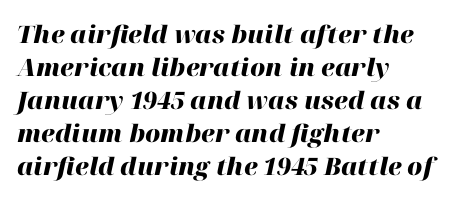
{"italic": "yes", "lean": "right", "slant_degrees": 12, "bold": "yes", "underline": "no", "align": "left", "line_spacing": "normal", "line_spacing_ratio": 1.38, "letter_spacing": "normal", "letter_spacing_em": 0.0, "glyph_px": 24}
